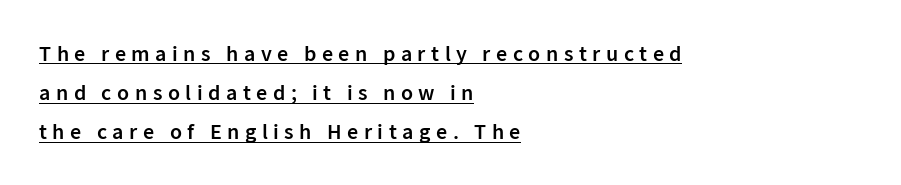
{"italic": "no", "bold": "semi", "underline": "yes", "align": "left", "line_spacing_ratio": 1.78, "letter_spacing": "wide", "letter_spacing_em": 0.25, "glyph_px": 22}
